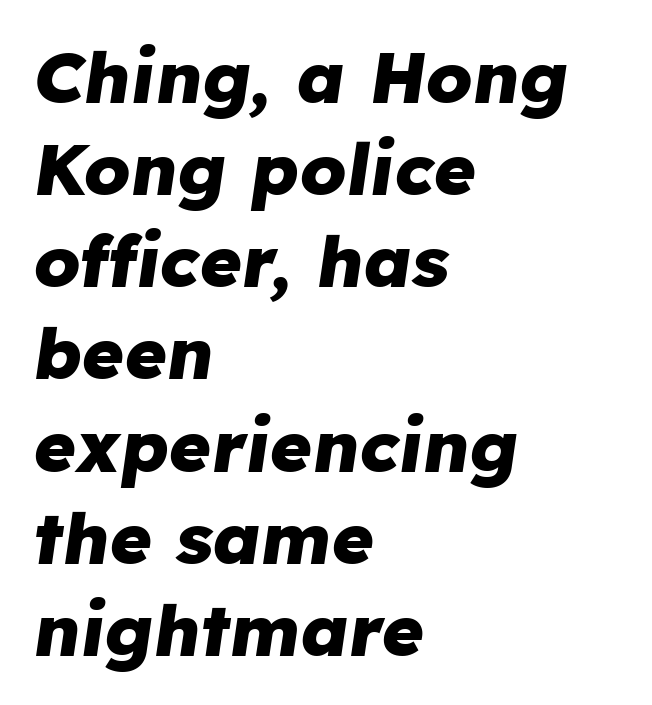
The image shows 72 px heavy type, italic (leaning right); set left-aligned, normal line spacing (1.28x), normal letter spacing, not underlined; low stroke contrast and a medium x-height.
